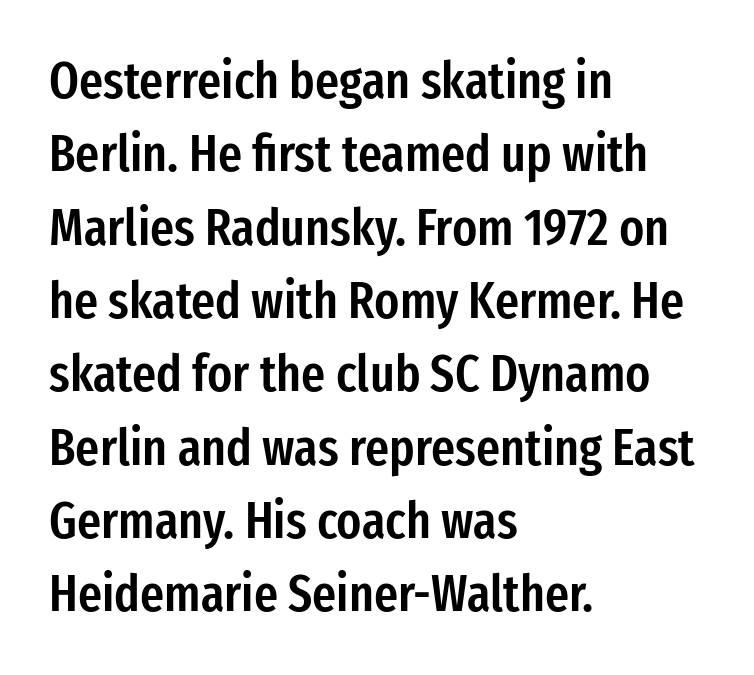
A somewhat darkened texture: the type is semibold rather than bold. In terms of letterform style, serifs are entirely absent. Underlining? Definitely not there. Looks like regular typesetting: each glyph gets only the width it needs. Posture: straight, roman, zero tilt. Compared with typical paragraphs, the rows here are spaced about the same.
